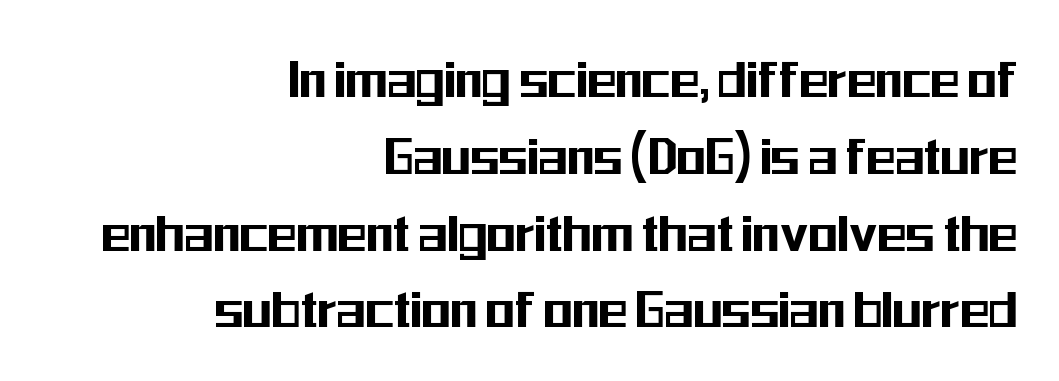
Between one letter and the next there's only the usual sliver of space. Regular leading. Descender tails drop into unmarked territory. Does the lettering tilt? It doesn't — this is upright. Horizontal alignment here is rightward, an uncommon choice for prose.
